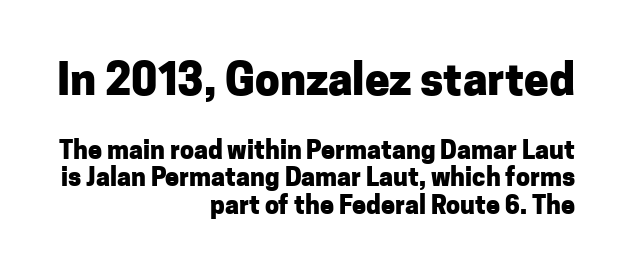
Q: Is the text bold? A: Yes.
Q: Is the text italic (slanted)? A: No, it is upright.
Q: Is the typeface a serif or a sans-serif typeface? A: Sans-serif.
Q: Is the text underlined? A: No.
Q: How is the paragraph aligned? A: Right-aligned.
Q: Is the spacing between letters normal or unusually wide? A: Normal.
Q: Is the spacing between lines tight, normal or loose? A: Tight.
Q: Which block of text is set in a larger size, the first (top) or the second (bottom)? A: The first (top) one.
Q: Width (condensed, normal, or wide)? A: Normal.
Q: Stroke contrast? A: Low.
Q: x-height? A: Medium.
Q: Monospaced? A: No.
